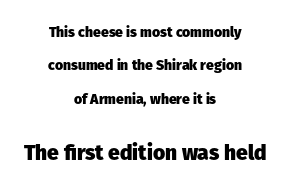
The image shows 21 px bold type, upright; set centered, loose line spacing (2.38x), normal letter spacing, not underlined; the second (bottom) block is 1.5x larger.
